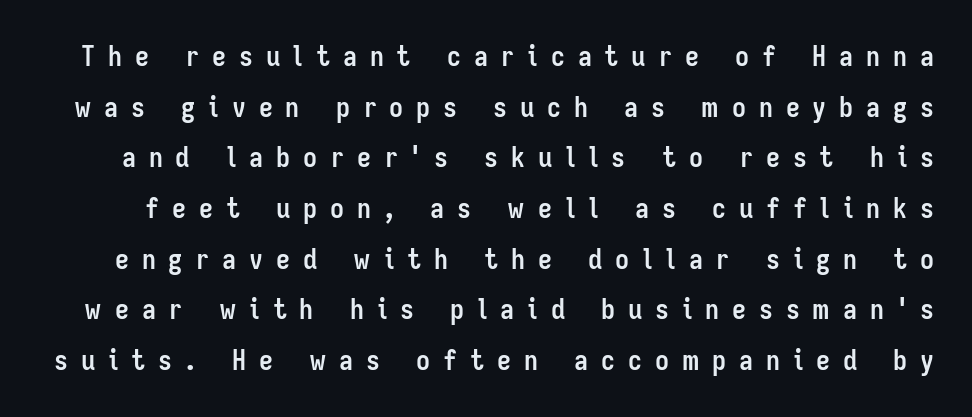
The image shows 28 px semibold, condensed sans-serif type, upright; set line spacing 1.81x, unusually wide letter spacing (+0.46 em), not underlined; low stroke contrast and a medium x-height.
